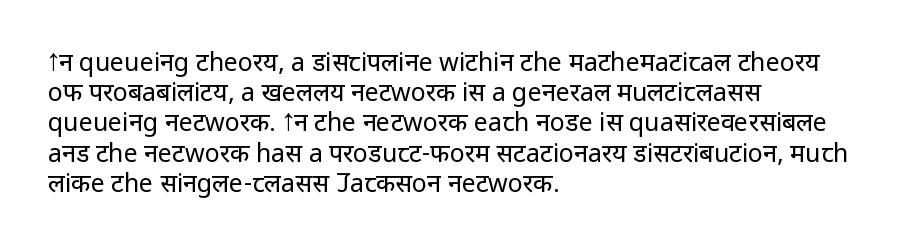
The image shows 25 px text type, upright; set left-aligned, line spacing 1.21x, normal letter spacing, not underlined.
